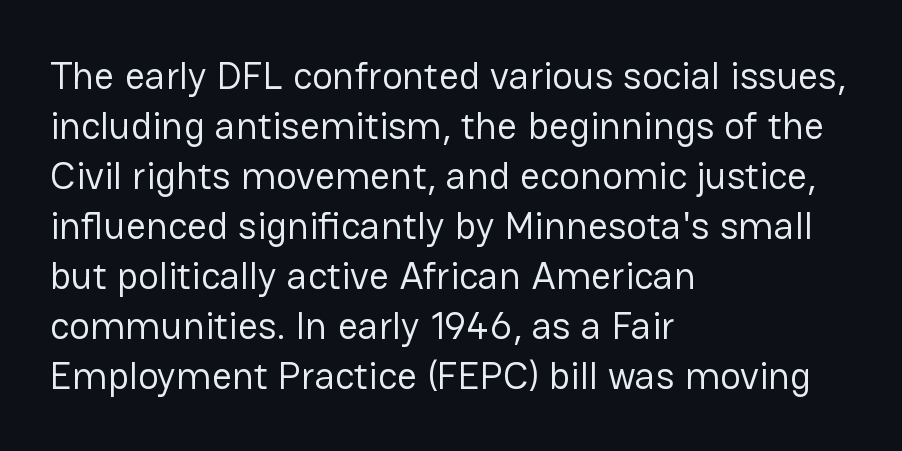
{"serif": "no", "italic": "no", "bold": "no", "weight": "regular", "width": "normal", "stroke_contrast": "low", "x_height": "medium", "monospaced": "no", "underline": "no", "align": "left", "line_spacing": "normal", "line_spacing_ratio": 1.28, "letter_spacing": "normal", "letter_spacing_em": 0.0, "glyph_px": 39}
